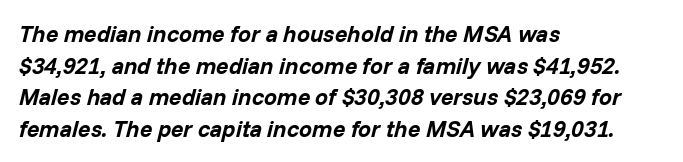
The image shows 23 px bold type, italic (leaning right); set left-aligned, normal line spacing (1.37x), normal letter spacing, not underlined.
